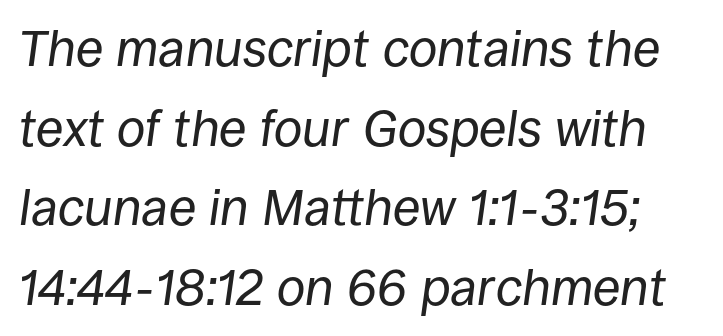
{"italic": "yes", "lean": "right", "slant_degrees": 8, "bold": "no", "weight": "regular", "width": "normal", "stroke_contrast": "low", "x_height": "large", "monospaced": "no", "underline": "no", "line_spacing": "normal", "line_spacing_ratio": 1.56, "letter_spacing": "normal", "letter_spacing_em": 0.0, "glyph_px": 51}
